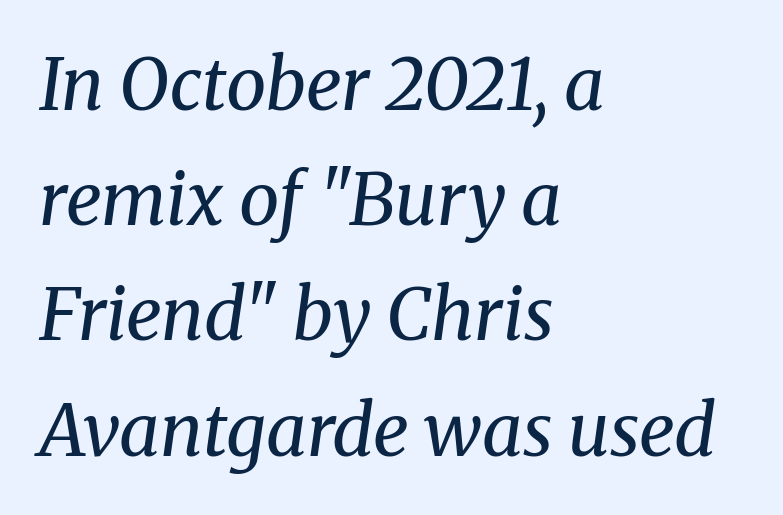
The image shows 72 px regular-weight serif type, italic (leaning right); set left-aligned, normal line spacing (1.6x), normal letter spacing, not underlined; medium stroke contrast and a medium x-height.
